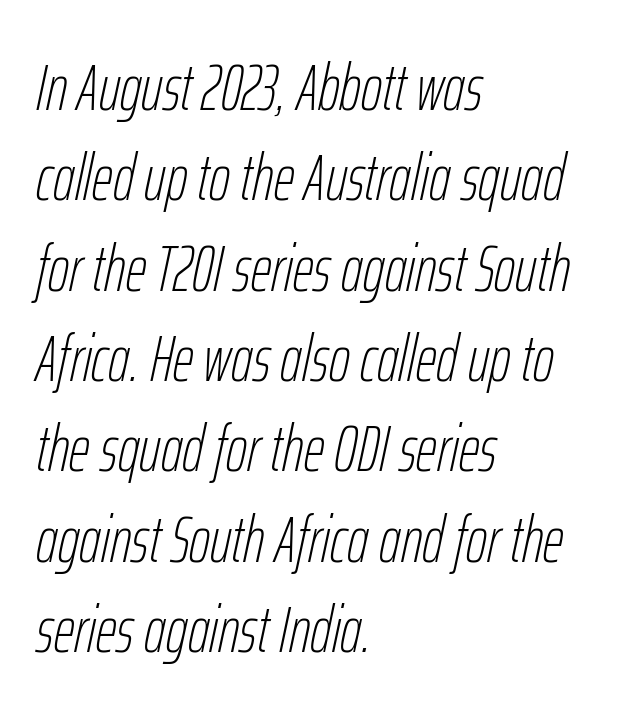
Q: Is the text bold? A: No.
Q: Is the text italic (slanted)? A: Yes, it leans right by about 12 degrees.
Q: Is the text underlined? A: No.
Q: How is the paragraph aligned? A: Left-aligned.
Q: Is the spacing between letters normal or unusually wide? A: Normal.
Q: Is the spacing between lines tight, normal or loose? A: Normal.
Q: Width (condensed, normal, or wide)? A: Condensed.
Q: Stroke contrast? A: Low.
Q: x-height? A: Medium.
Q: Monospaced? A: No.
